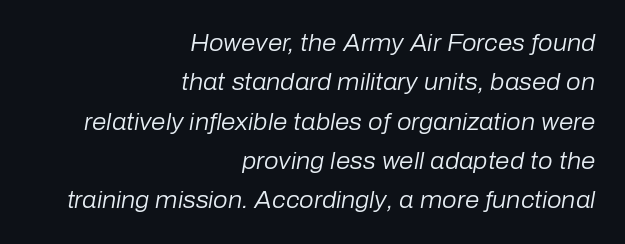
{"italic": "yes", "lean": "right", "slant_degrees": 10, "bold": "no", "underline": "no", "align": "right", "line_spacing_ratio": 1.71, "letter_spacing": "normal", "letter_spacing_em": 0.0, "glyph_px": 23}
